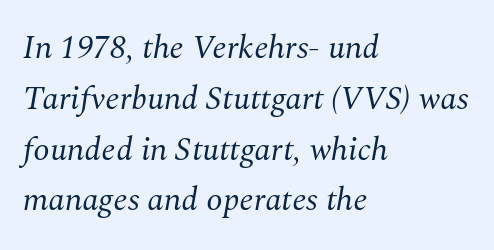
{"serif": "yes", "italic": "yes", "lean": "right", "slant_degrees": 10, "bold": "no", "weight": "regular", "width": "normal", "stroke_contrast": "medium", "x_height": "medium", "monospaced": "no", "underline": "no", "align": "left", "line_spacing": "normal", "line_spacing_ratio": 1.54, "letter_spacing": "normal", "letter_spacing_em": 0.0, "glyph_px": 33}
